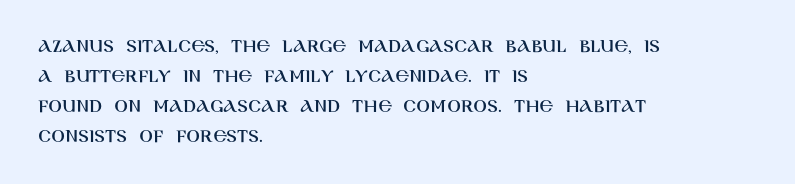
{"italic": "no", "underline": "no", "align": "left", "line_spacing": "normal", "line_spacing_ratio": 1.5, "letter_spacing": "normal", "letter_spacing_em": 0.0, "glyph_px": 20}
